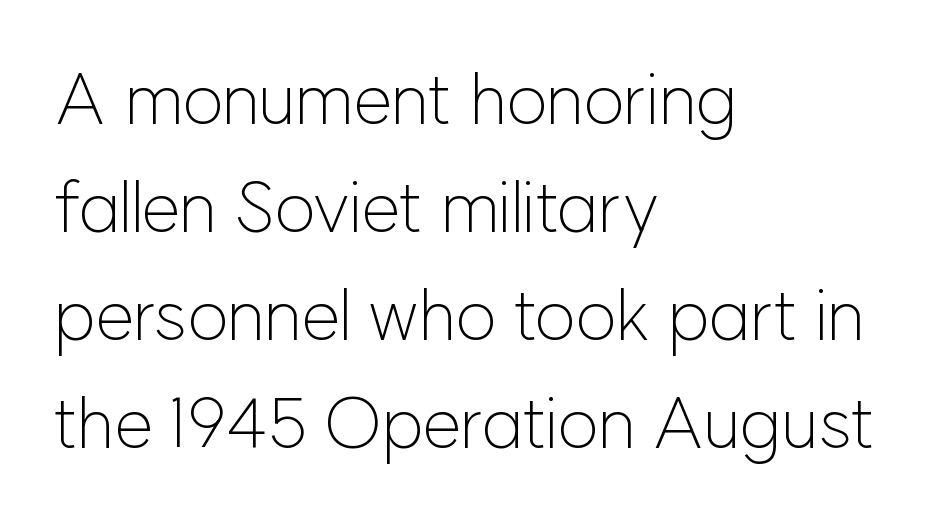
Quick note: underline off. Leading matches the norm, producing a regular column. These glyphs show unthickened strokes, regular width or finer. Unlike a traditional serif, this face leaves its strokes unadorned.
